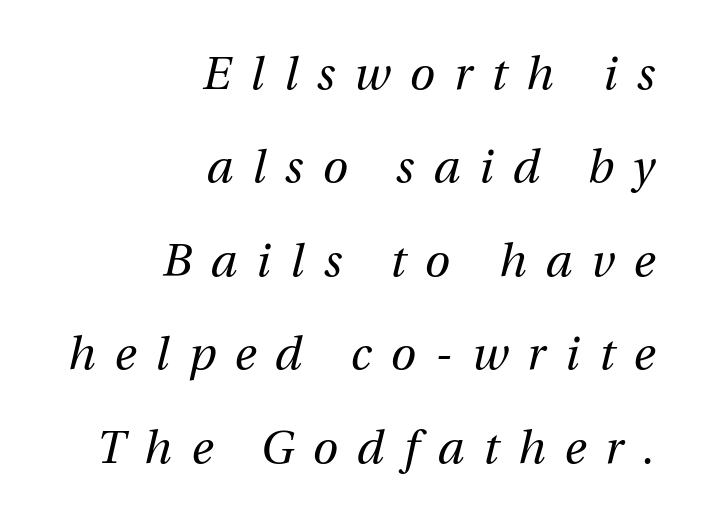
Leftover space on each line is placed entirely before the opening word. Just letters on the line, the space beneath them empty. Quick note: interline space is abundant. The rendering uses natural spacing where letterforms have individual widths. This reads as an unemphasized weight, regular at the heaviest. Tracking here is generous; glyphs stand well apart from one another.
